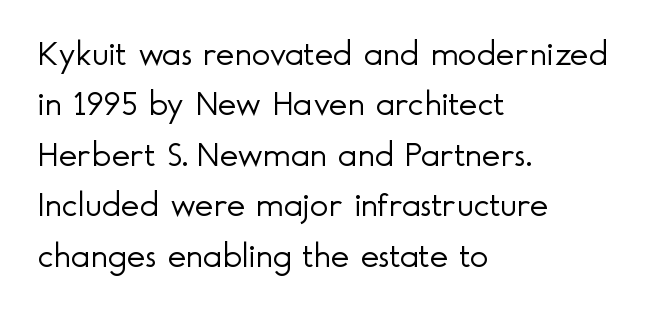
{"serif": "no", "italic": "no", "bold": "no", "weight": "light", "width": "normal", "x_height": "small", "monospaced": "no", "underline": "no", "align": "left", "line_spacing": "normal", "line_spacing_ratio": 1.44, "letter_spacing": "normal", "letter_spacing_em": 0.0, "glyph_px": 35}
